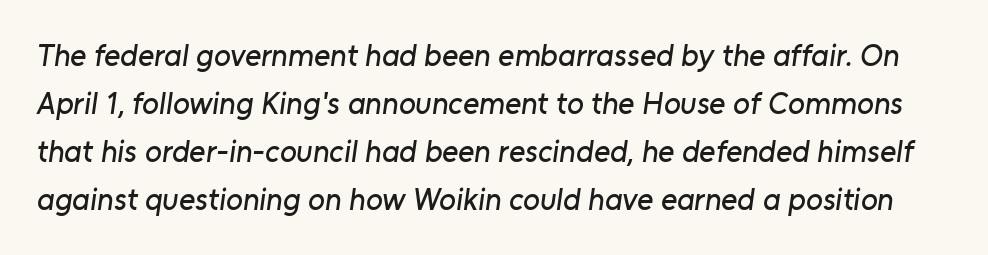
The designer went with a sans here, leaving each stem footless. Rows of type keep a routine distance in the vertical direction. Compared with typical body copy, the letter spacing here is the same. Character widths vary here, with narrow letters taking less room than wide ones.
